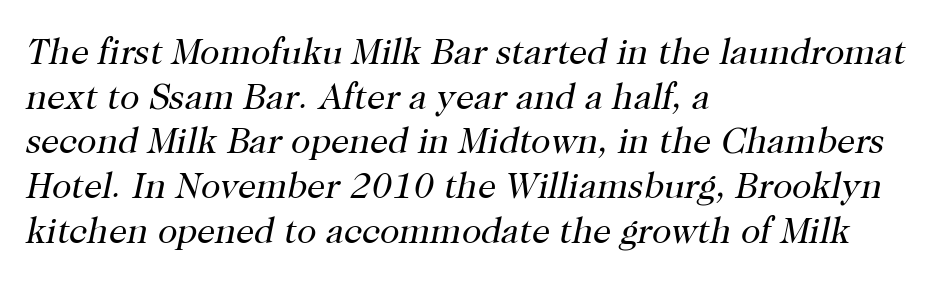
Q: Is the text bold? A: No.
Q: Is the text italic (slanted)? A: Yes, it leans right by about 12 degrees.
Q: Is the typeface a serif or a sans-serif typeface? A: Serif.
Q: Is the text underlined? A: No.
Q: How is the paragraph aligned? A: Left-aligned.
Q: Is the spacing between letters normal or unusually wide? A: Normal.
Q: Width (condensed, normal, or wide)? A: Normal.
Q: Stroke contrast? A: High.
Q: x-height? A: Medium.
Q: Monospaced? A: No.
